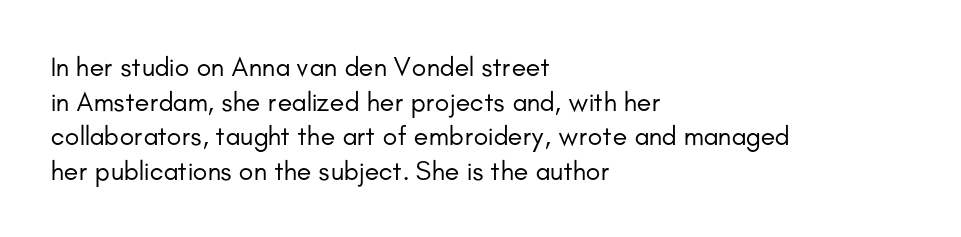
The block of text has a typical density, with ordinary space between rows. Which margin do the lines hug? The left one — the right edge is uneven. The space directly below the letters is spotless. This is the regular roman posture of the typeface. Does extra space separate the letters? No, they use regular spacing.
